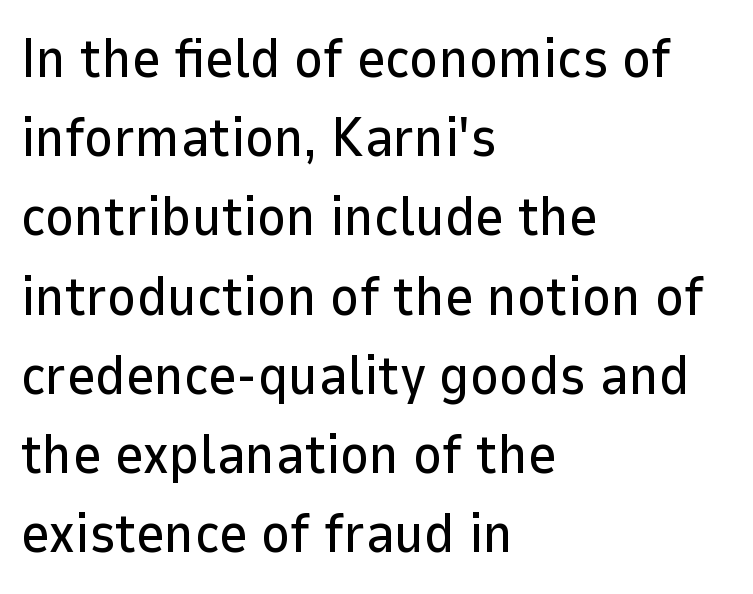
{"serif": "no", "italic": "no", "width": "normal", "stroke_contrast": "low", "x_height": "medium", "monospaced": "no", "underline": "no", "align": "left", "line_spacing": "normal", "line_spacing_ratio": 1.44, "letter_spacing": "normal", "letter_spacing_em": 0.0, "glyph_px": 55}
